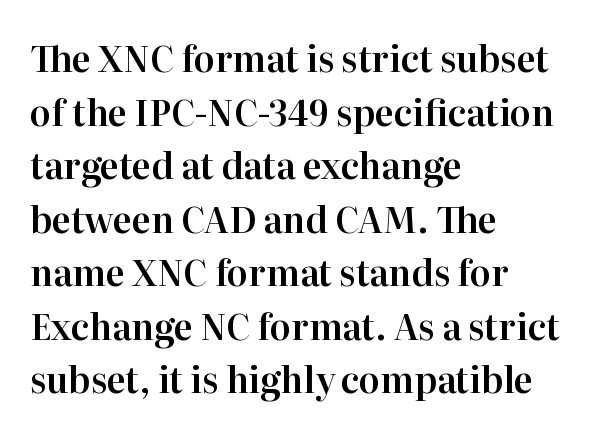
The image shows 35 px serif type, upright; set left-aligned, normal line spacing (1.53x), normal letter spacing, not underlined; high stroke contrast and a medium x-height.
